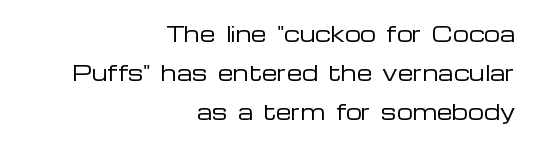
Glance below the letters and you will spot only blank space. Typeset ragged left — the right edge is the straight one. Does extra space separate the letters? No, they use regular spacing. The typesetting does not lean heavy: it is not bold. No italicization has been applied; the sample stays upright. Leading: increased.
